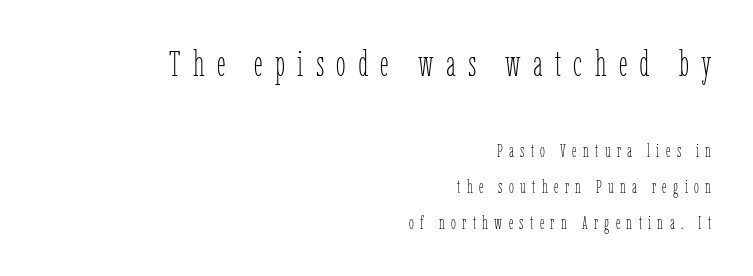
Q: Is the text bold? A: No.
Q: Is the text italic (slanted)? A: No, it is upright.
Q: Is the text underlined? A: No.
Q: How is the paragraph aligned? A: Right-aligned.
Q: Is the spacing between letters normal or unusually wide? A: Unusually wide.
Q: Is the spacing between lines tight, normal or loose? A: Loose.
Q: Which block of text is set in a larger size, the first (top) or the second (bottom)? A: The first (top) one.
Q: Width (condensed, normal, or wide)? A: Condensed.
Q: Stroke contrast? A: Low.
Q: x-height? A: Medium.
Q: Monospaced? A: No.
